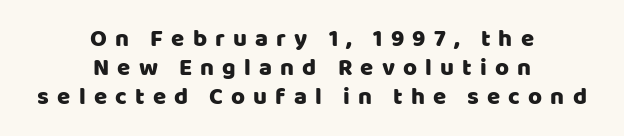
{"italic": "no", "underline": "no", "align": "center", "line_spacing_ratio": 1.21, "letter_spacing": "wide", "letter_spacing_em": 0.34, "glyph_px": 24}
